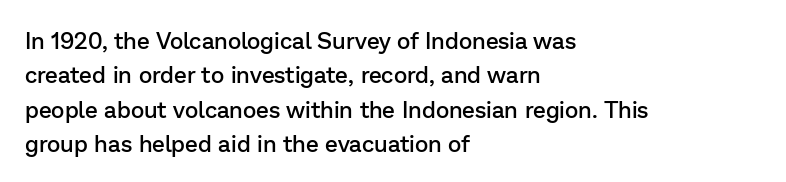
The image shows 23 px text type, upright; set left-aligned, normal line spacing (1.49x), normal letter spacing, not underlined.
